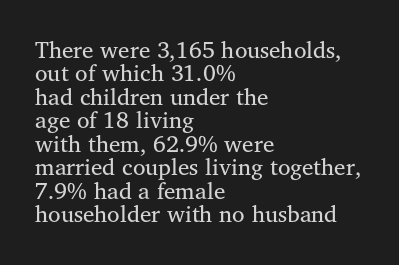
Q: Is the text bold? A: No.
Q: Is the text italic (slanted)? A: No, it is upright.
Q: Is the text underlined? A: No.
Q: How is the paragraph aligned? A: Left-aligned.
Q: Is the spacing between letters normal or unusually wide? A: Normal.
Q: Is the spacing between lines tight, normal or loose? A: Tight.
